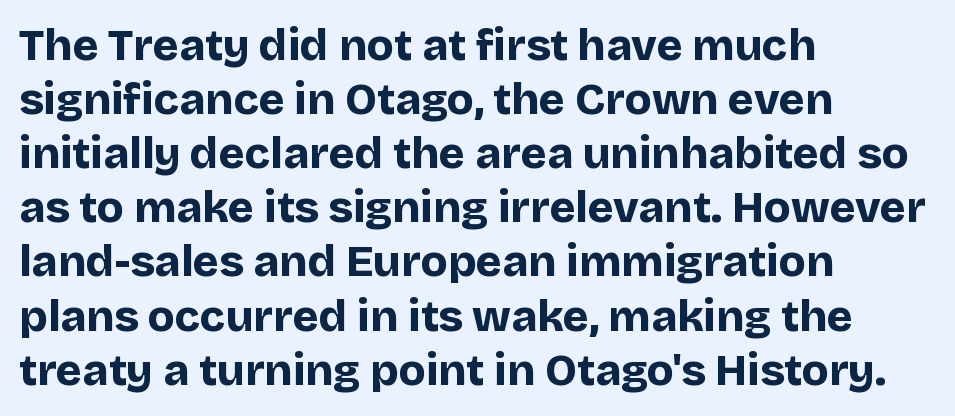
Teacher's note: observe the even left margin — that is flush-left alignment. This rendering leaves character spacing at its baseline value. The glyphs have the mass of a bold cut. Check under the words: just untouched page. Observe the absence of serifs on each vertical stroke in this sample.
